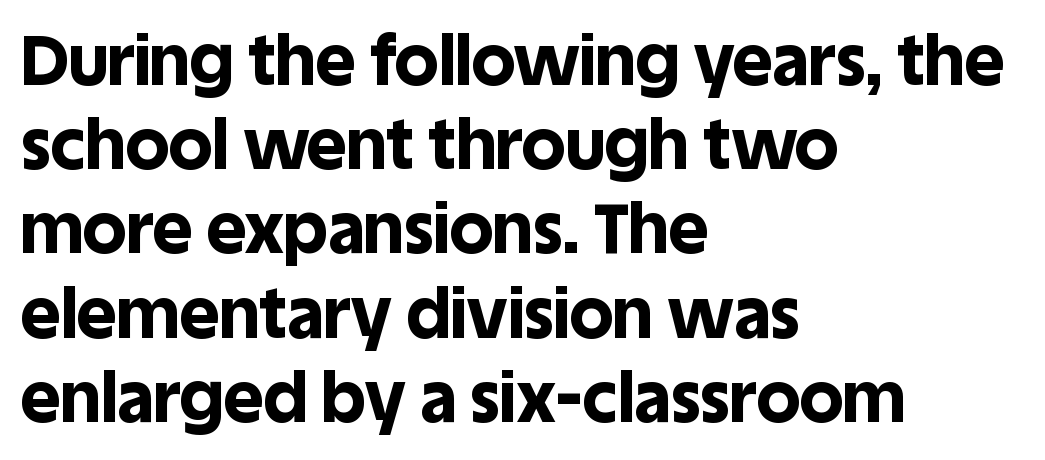
Typographic density is high because the face is bold. This sample has the flowing, uneven cadence of proportional lettering. Designer's note — italics off, roman on. The gaps between neighbouring characters are ordinary and unremarkable. Typeset ragged right — the left edge is the straight one. The words here are not underlined.
